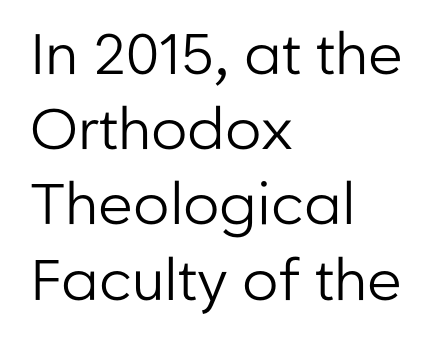
Q: Is the text bold? A: No.
Q: Is the text italic (slanted)? A: No, it is upright.
Q: Is the typeface a serif or a sans-serif typeface? A: Sans-serif.
Q: Is the text underlined? A: No.
Q: How is the paragraph aligned? A: Left-aligned.
Q: Is the spacing between letters normal or unusually wide? A: Normal.
Q: Is the spacing between lines tight, normal or loose? A: Normal.
Q: Width (condensed, normal, or wide)? A: Normal.
Q: Stroke contrast? A: Low.
Q: x-height? A: Medium.
Q: Monospaced? A: No.
